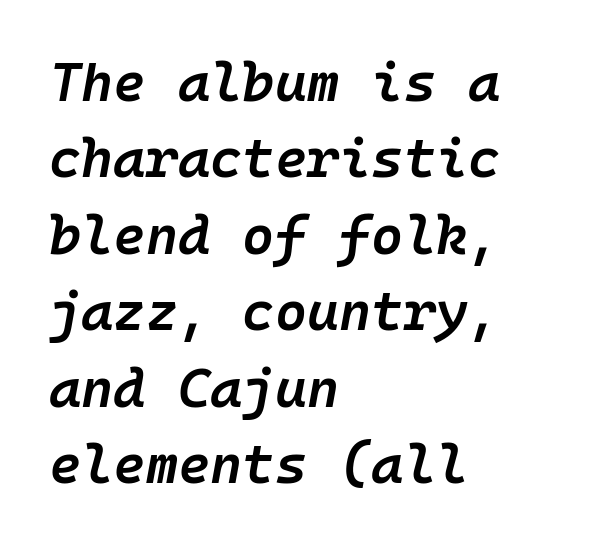
{"italic": "yes", "lean": "right", "slant_degrees": 10, "bold": "semi", "weight": "semibold", "width": "normal", "stroke_contrast": "low", "x_height": "medium", "monospaced": "yes", "underline": "no", "align": "left", "line_spacing": "normal", "line_spacing_ratio": 1.39, "letter_spacing": "normal", "letter_spacing_em": 0.0, "glyph_px": 55}
